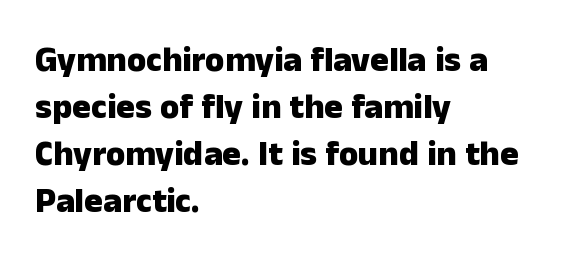
The specimen reads as upright at a glance. Each new line begins a customary step beneath the previous one. This sample has the flowing, uneven cadence of proportional lettering. Typeset ragged right — the left edge is the straight one.
